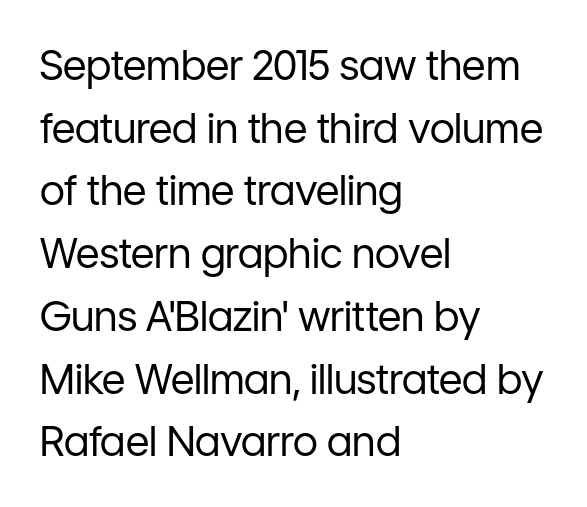
Check where the strokes stop: nothing finishes them off — pure sans. The font's upright variant was chosen for this text. The ragged edge is on the right, which tells us the setting is flush left. No letter is thick-stroked: the sample isn't bold.
